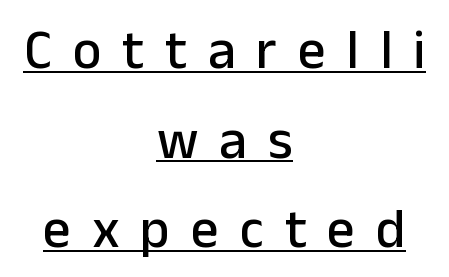
{"serif": "no", "italic": "no", "width": "normal", "stroke_contrast": "low", "x_height": "medium", "monospaced": "no", "underline": "yes", "align": "center", "line_spacing": "normal", "line_spacing_ratio": 1.63, "letter_spacing": "wide", "letter_spacing_em": 0.38, "glyph_px": 55}
